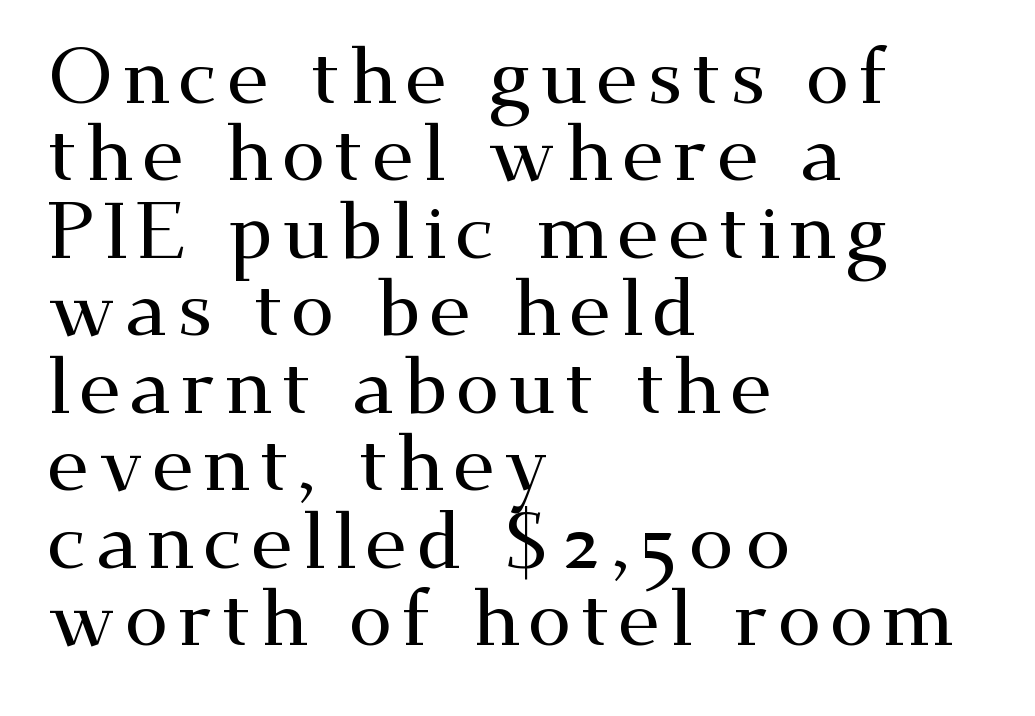
{"serif": "yes", "italic": "no", "width": "wide", "stroke_contrast": "medium", "x_height": "small", "monospaced": "no", "underline": "no", "align": "left", "line_spacing": "tight", "line_spacing_ratio": 0.98, "glyph_px": 79}
